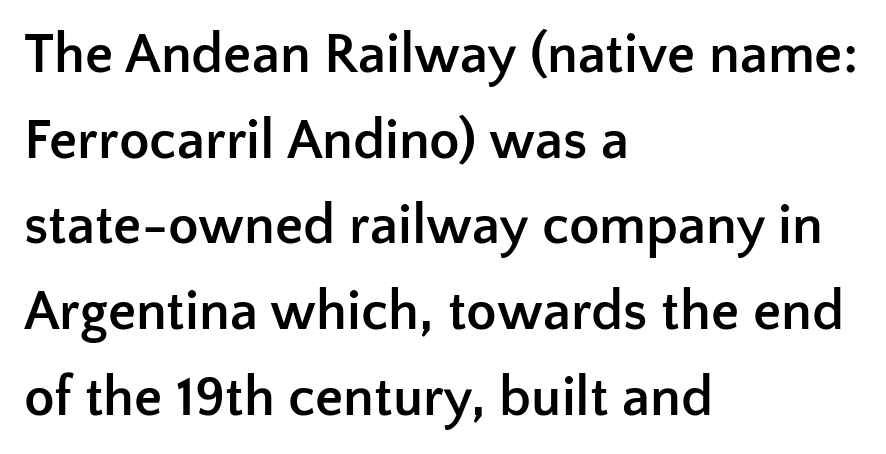
{"serif": "no", "italic": "no", "bold": "yes", "weight": "semibold", "width": "normal", "stroke_contrast": "low", "x_height": "medium", "monospaced": "no", "underline": "no", "align": "left", "line_spacing": "normal", "line_spacing_ratio": 1.53, "letter_spacing": "normal", "letter_spacing_em": 0.0, "glyph_px": 56}
